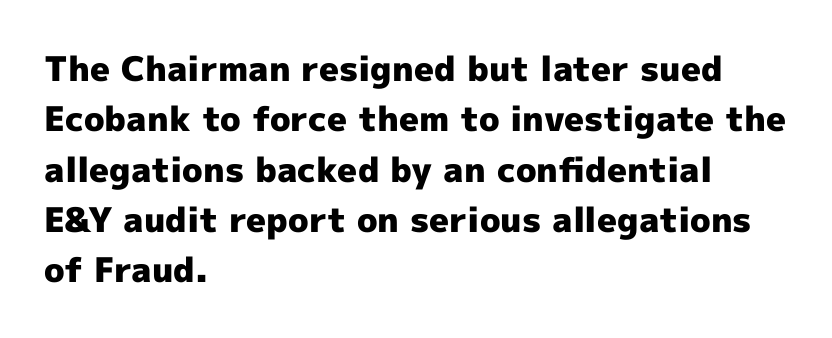
Q: Is the text bold? A: Yes.
Q: Is the text italic (slanted)? A: No, it is upright.
Q: Is the typeface a serif or a sans-serif typeface? A: Sans-serif.
Q: Is the text underlined? A: No.
Q: How is the paragraph aligned? A: Left-aligned.
Q: Is the spacing between letters normal or unusually wide? A: Normal.
Q: Is the spacing between lines tight, normal or loose? A: Normal.
Q: Width (condensed, normal, or wide)? A: Normal.
Q: x-height? A: Medium.
Q: Monospaced? A: No.
